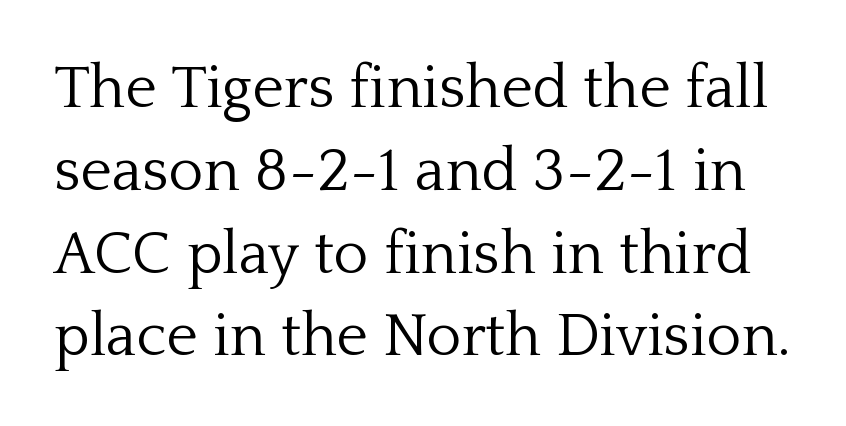
The image shows 60 px light serif type, upright; set normal line spacing (1.38x), normal letter spacing, not underlined; low stroke contrast and a medium x-height.
